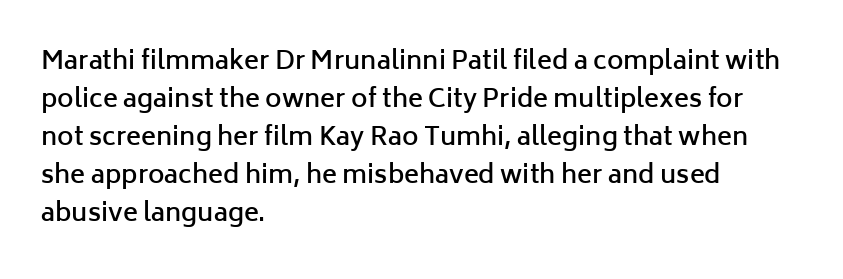
{"italic": "no", "bold": "semi", "underline": "no", "align": "left", "line_spacing": "normal", "line_spacing_ratio": 1.52, "letter_spacing": "normal", "letter_spacing_em": 0.0, "glyph_px": 25}
